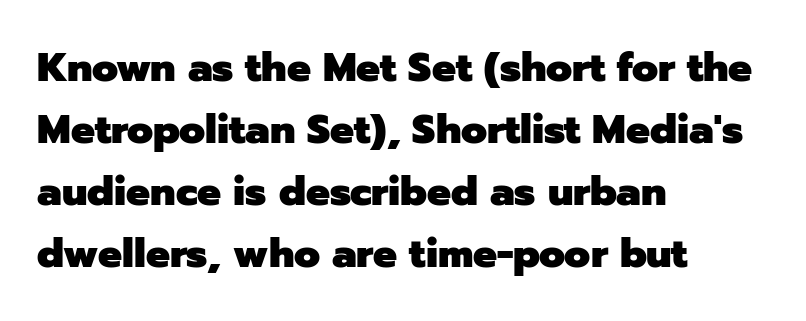
{"serif": "no", "italic": "no", "bold": "yes", "weight": "heavy", "width": "normal", "stroke_contrast": "low", "x_height": "medium", "monospaced": "no", "underline": "no", "align": "left", "line_spacing": "normal", "line_spacing_ratio": 1.55, "letter_spacing": "normal", "letter_spacing_em": 0.0, "glyph_px": 40}
